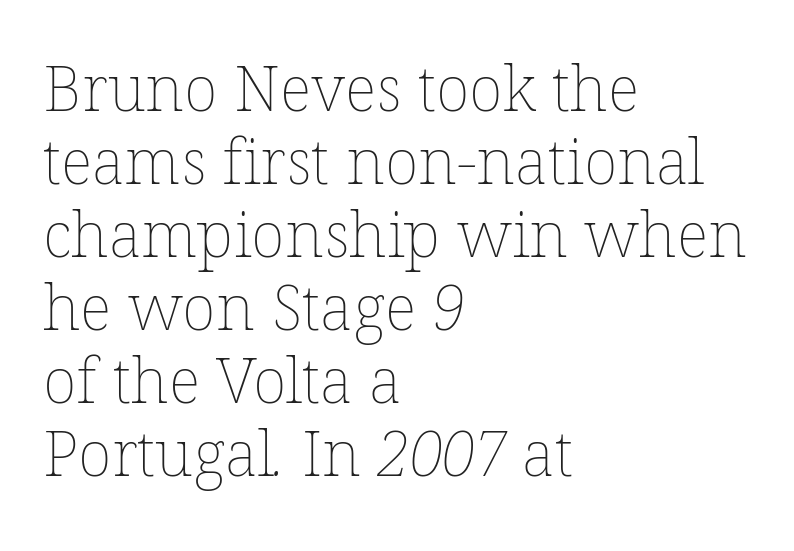
{"bold": "no", "weight": "thin", "width": "normal", "stroke_contrast": "low", "x_height": "medium", "monospaced": "no", "underline": "no", "align": "left", "line_spacing_ratio": 1.16, "letter_spacing": "normal", "letter_spacing_em": 0.0, "glyph_px": 63}
